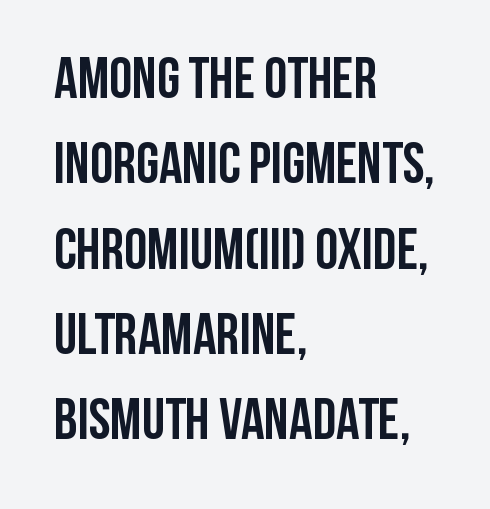
Q: Is the text bold? A: Yes.
Q: Is the text italic (slanted)? A: No, it is upright.
Q: Is the typeface a serif or a sans-serif typeface? A: Sans-serif.
Q: Is the text underlined? A: No.
Q: How is the paragraph aligned? A: Left-aligned.
Q: Is the spacing between letters normal or unusually wide? A: Normal.
Q: Is the spacing between lines tight, normal or loose? A: Normal.
Q: Width (condensed, normal, or wide)? A: Condensed.
Q: Stroke contrast? A: Low.
Q: x-height? A: Large.
Q: Monospaced? A: No.
